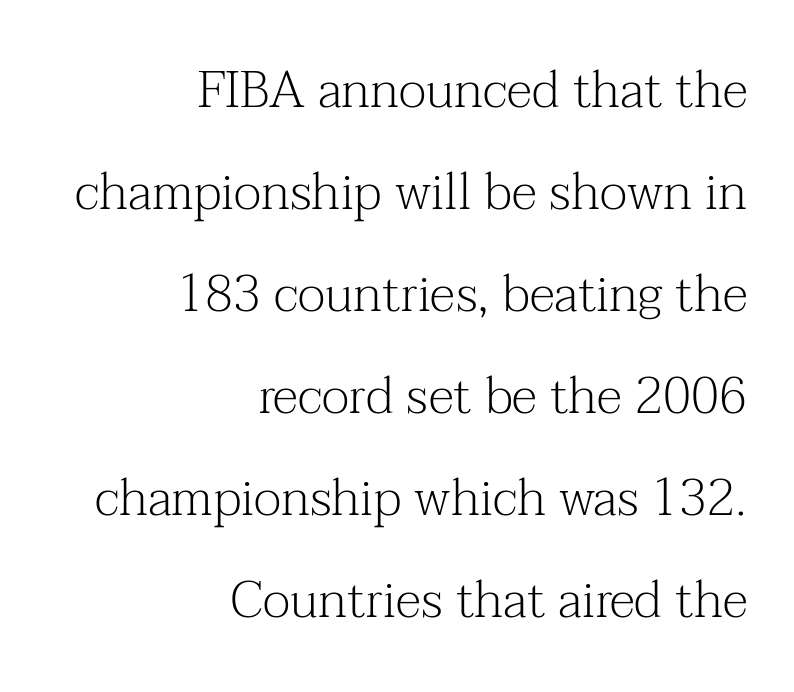
Designer's note — italics off, roman on. The passage shown is not underscored anywhere. Notice the wide empty band between every row — that's loose leading. What stands out about the letter spacing? Nothing — it is the standard amount. Think of a printed novel: that variable character pitch is what you see here.
